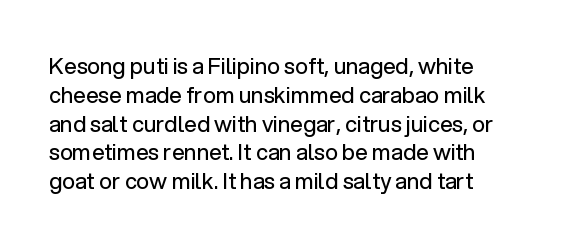
No extra ink here — the face is not bold. The ragged edge is on the right, which tells us the setting is flush left. Decoration check: the copy has no underline. Between one letter and the next there's only the usual sliver of space. No italicization has been applied; the sample stays upright. Successive baselines arrive at the customary interval.
